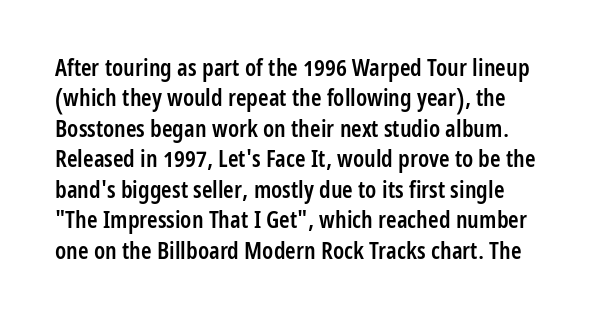
The lettering stays uniformly vertical, giving the passage a roman look. The gap between lines stays unmarked. Students, note that the glyphs here touch the page at normal intervals. How heavy is the stroke? Medium-heavy — a semibold, shy of bold.
